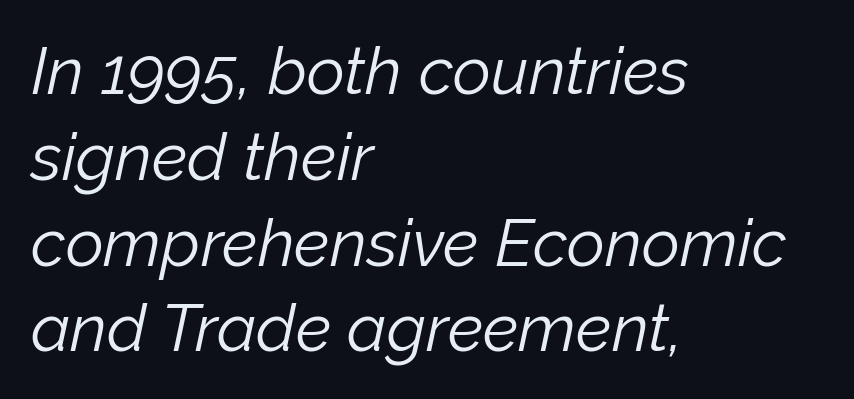
The image shows 66 px light type, italic (leaning right); set left-aligned, normal line spacing (1.3x), normal letter spacing, not underlined; low stroke contrast and a medium x-height.
